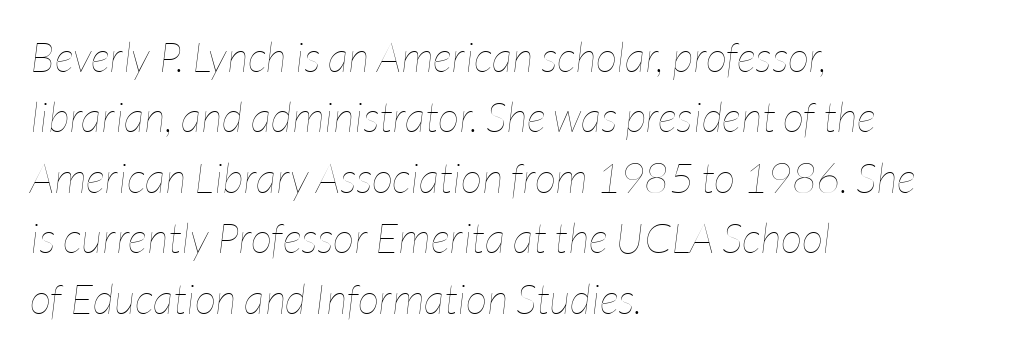
Q: Is the text bold? A: No.
Q: Is the text italic (slanted)? A: Yes, it leans right by about 7 degrees.
Q: Is the text underlined? A: No.
Q: How is the paragraph aligned? A: Left-aligned.
Q: Is the spacing between letters normal or unusually wide? A: Normal.
Q: Is the spacing between lines tight, normal or loose? A: Normal.
Q: Width (condensed, normal, or wide)? A: Condensed.
Q: Stroke contrast? A: Low.
Q: x-height? A: Medium.
Q: Monospaced? A: No.
